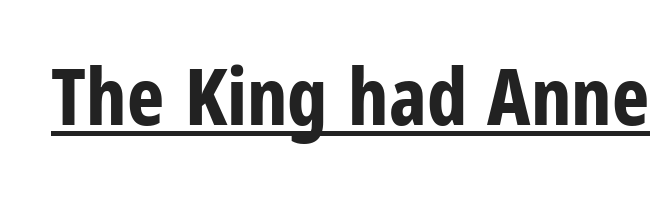
How are the letters spaced? Ordinarily, with no added tracking. No italicization has been applied; the sample stays upright. The rendering shows plain stroke endings on the letterforms — a sans-serif design. These lines carry a lot of weight — the face is fully bold. Decoration check: the copy is underlined.
